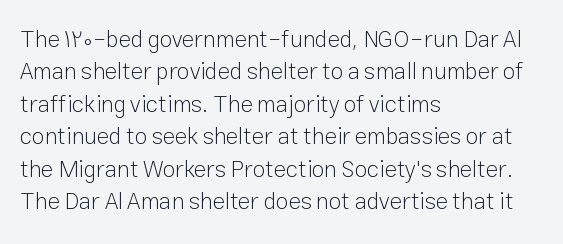
{"italic": "no", "bold": "no", "underline": "no", "align": "left", "line_spacing": "normal", "line_spacing_ratio": 1.41, "letter_spacing": "normal", "letter_spacing_em": 0.0, "glyph_px": 23}
